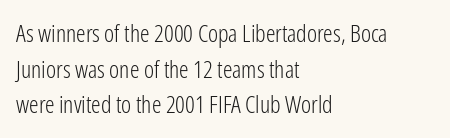
The image shows 24 px text type, upright; set left-aligned, normal line spacing (1.48x), normal letter spacing, not underlined.
